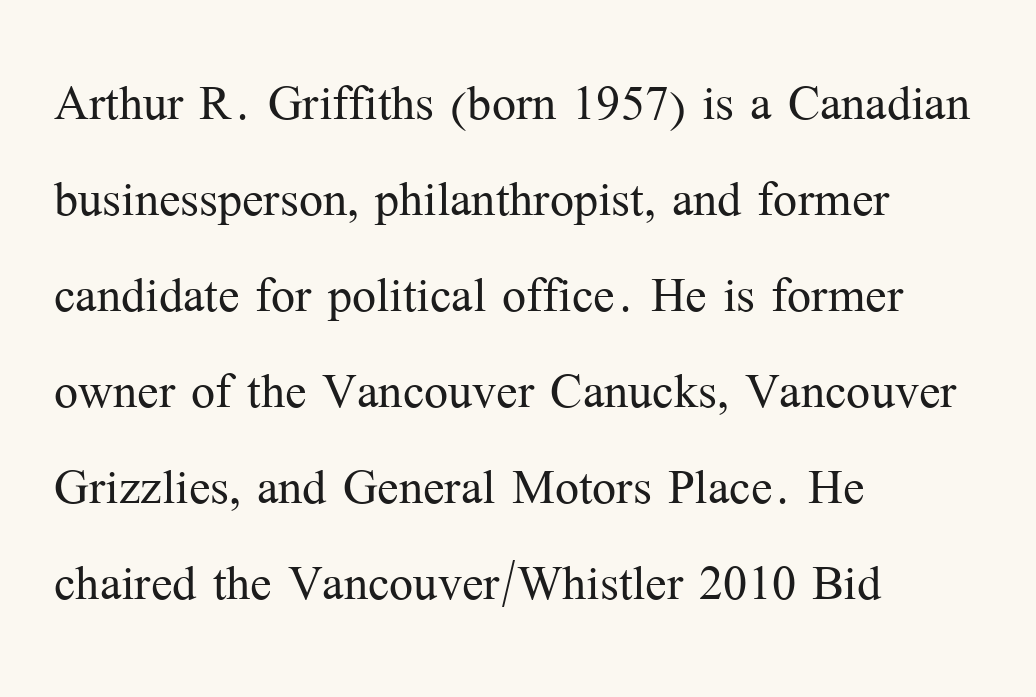
No extra tracking has been applied to these lines. If you measured baseline to baseline, you'd find a middling distance. Here the designer chose a conventional face with non-uniform glyph widths. Horizontal alignment here is leftward, the default for most running prose. Descender tails drop into unmarked territory.
